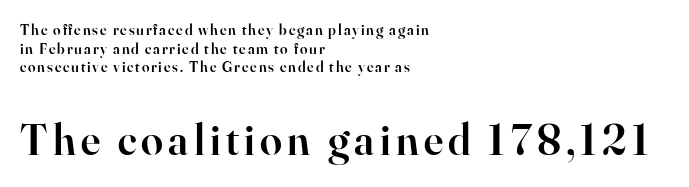
{"serif": "yes", "italic": "no", "bold": "semi", "weight": "semibold", "width": "normal", "stroke_contrast": "high", "x_height": "small", "monospaced": "no", "underline": "no", "align": "left", "line_spacing_ratio": 1.24, "larger_block": "second", "size_ratio": 2.93, "glyph_px": 44}
